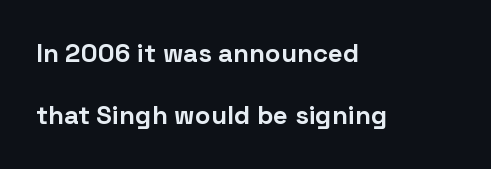
The tracking reads as untouched default to a designer's eye. Chunky letters — that's bold for sure. Do the letters lean? They stand straight. The lines in this sample share a left origin and differ only in where they stop.
